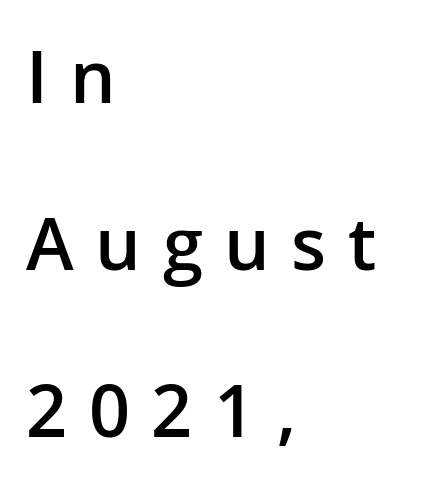
Is there much room between lines? Yes — plenty of vertical air separates them. Ascenders rise straight up at ninety degrees. Students, this is semibold: more ink than regular, less than bold. Is this a sans? Yes — the strokes have no serifs. Caption: expanded tracking, letters set apart.
